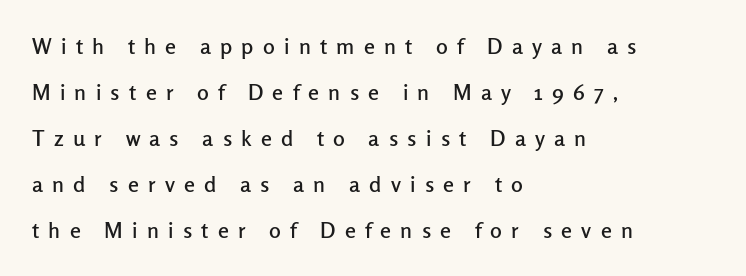
Q: Is the text italic (slanted)? A: No, it is upright.
Q: Is the text underlined? A: No.
Q: How is the paragraph aligned? A: Left-aligned.
Q: Is the spacing between letters normal or unusually wide? A: Unusually wide.
Q: Is the spacing between lines tight, normal or loose? A: Loose.
